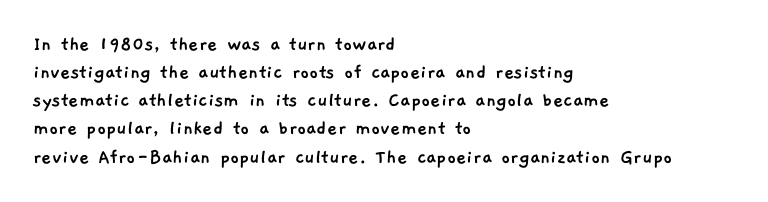
The lines sit at an ordinary, default distance from one another. Alignment: flush left. The tracking reads as untouched default to a designer's eye. The area under the type is left untouched.
